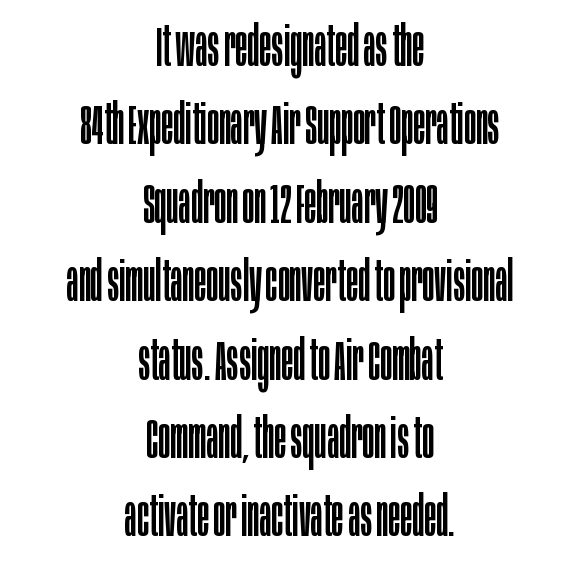
The image shows 56 px regular-weight, condensed sans-serif type, upright; set centered, normal line spacing (1.4x), normal letter spacing, not underlined; low stroke contrast and a large x-height.
